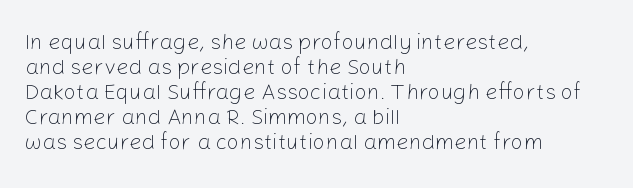
{"italic": "no", "bold": "no", "underline": "no", "align": "left", "line_spacing": "tight", "line_spacing_ratio": 1.14, "letter_spacing": "normal", "letter_spacing_em": 0.0, "glyph_px": 22}
